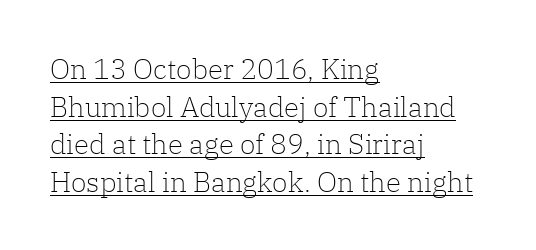
Descenders here cross a horizontal rule under the line. Yep, those are serifs on the letters. Stroke thickness stays within the range of a standard reading face or lighter. What stands out about the letter spacing? Nothing — it is the standard amount. Reading down the column, the eye jumps a familiar distance to each next line.
